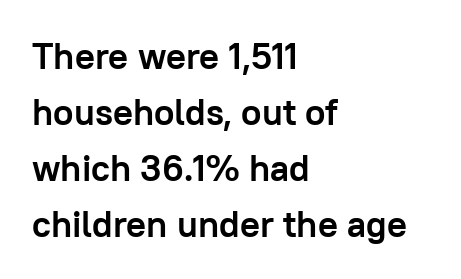
The font is running at its bold setting. Tall strokes in this sample are plumb rather than angled. Each letter's strokes conclude bluntly, with no projecting serifs. The rag falls on the right side of this text block. Underline: absent. The horizontal fit of the characters is conventional and even.
